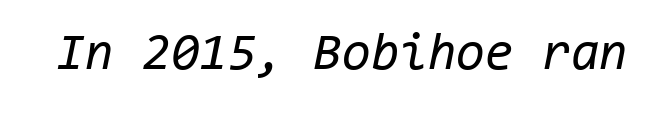
The image shows 52 px regular-weight type, italic (leaning right), monospaced; set normal letter spacing, not underlined; low stroke contrast and a medium x-height.
